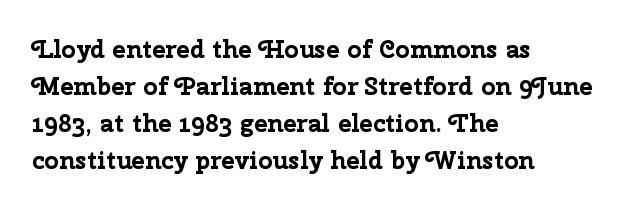
The image shows 25 px bold type, upright; set left-aligned, normal line spacing (1.48x), normal letter spacing, not underlined.
